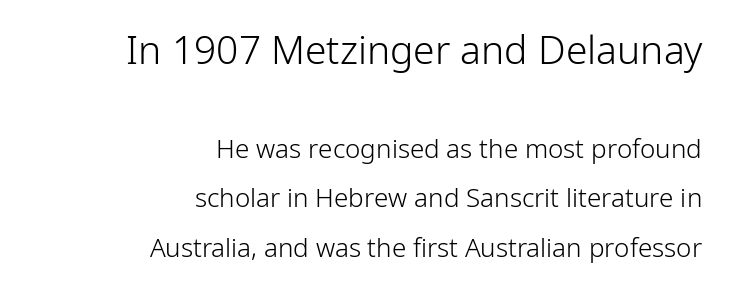
The image shows 39 px light sans-serif type, upright; set right-aligned, loose line spacing (1.91x), normal letter spacing, not underlined; the first (top) block is 1.5x larger; low stroke contrast and a medium x-height.
